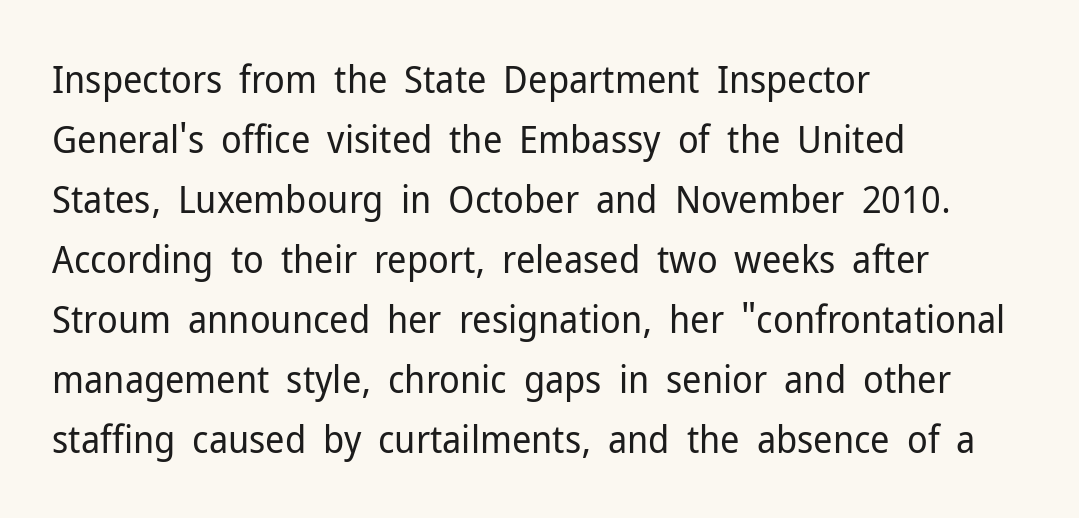
Q: Is the text bold? A: No.
Q: Is the text italic (slanted)? A: No, it is upright.
Q: Is the typeface a serif or a sans-serif typeface? A: Sans-serif.
Q: Is the text underlined? A: No.
Q: How is the paragraph aligned? A: Left-aligned.
Q: Is the spacing between letters normal or unusually wide? A: Normal.
Q: Is the spacing between lines tight, normal or loose? A: Normal.
Q: Width (condensed, normal, or wide)? A: Normal.
Q: Stroke contrast? A: Low.
Q: x-height? A: Medium.
Q: Monospaced? A: No.
